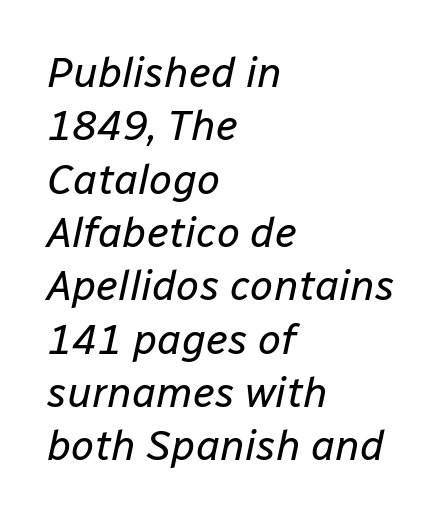
{"italic": "yes", "lean": "right", "slant_degrees": 12, "bold": "no", "weight": "regular", "width": "normal", "stroke_contrast": "low", "x_height": "medium", "monospaced": "no", "underline": "no", "align": "left", "line_spacing": "normal", "line_spacing_ratio": 1.27, "letter_spacing": "normal", "letter_spacing_em": 0.0, "glyph_px": 42}
